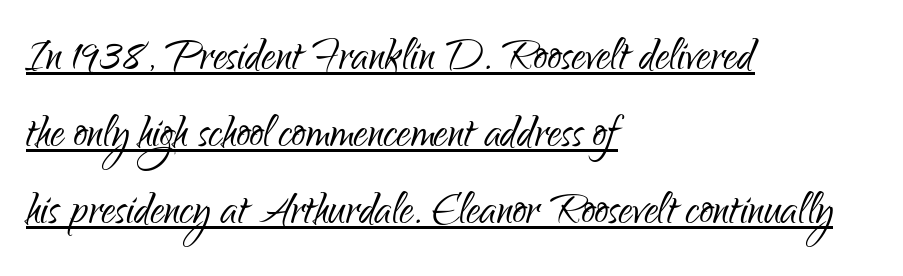
{"serif": "no", "bold": "no", "weight": "light", "width": "condensed", "stroke_contrast": "low", "x_height": "small", "monospaced": "no", "underline": "yes", "align": "left", "line_spacing": "normal", "line_spacing_ratio": 1.4, "letter_spacing": "normal", "letter_spacing_em": 0.0, "glyph_px": 55}
